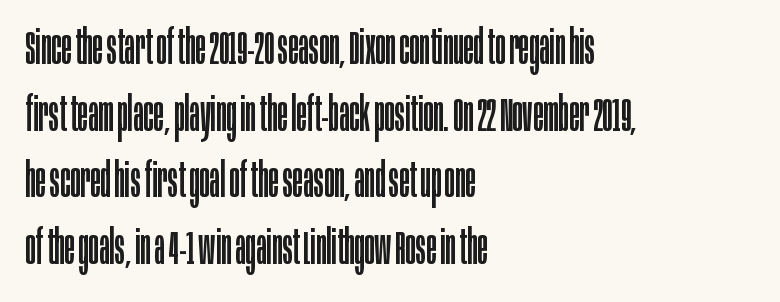
The letters stand straight up with perfectly vertical stems. Stems here are at most as thick as an everyday book face. Letter spacing: default. Each row of text sits above clean, open space. You could not count columns in this text — the font is proportionally spaced.
